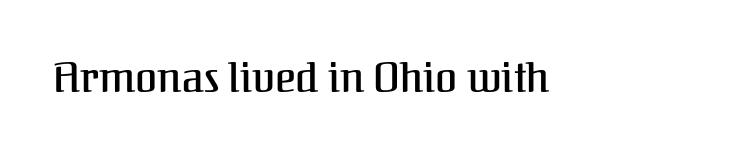
The image shows 40 px serif type, upright; set normal letter spacing, not underlined; medium stroke contrast and a medium x-height.
